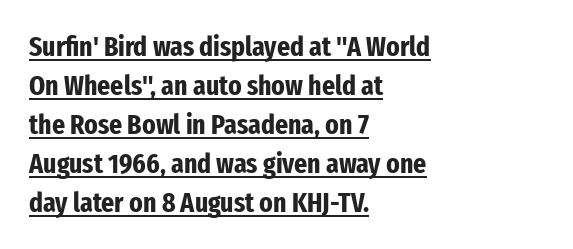
{"serif": "no", "italic": "no", "bold": "yes", "weight": "bold", "width": "condensed", "stroke_contrast": "low", "x_height": "medium", "monospaced": "no", "underline": "yes", "align": "left", "line_spacing": "normal", "line_spacing_ratio": 1.39, "letter_spacing": "normal", "letter_spacing_em": 0.0, "glyph_px": 28}
